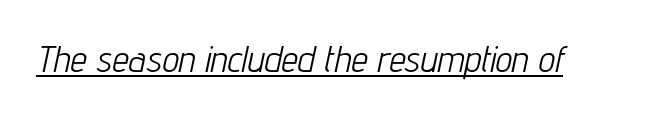
The text carries the slant typical of an italic or oblique font. Is the type heavy? It reads as light-to-regular instead. The sample's only ornament is a line tracing under the words. You could not count columns in this text — the font is proportionally spaced. These lines keep a tight, regular rhythm from letter to letter.
